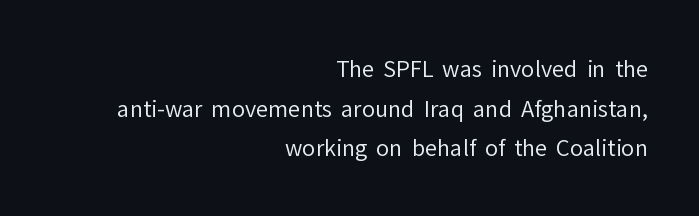
Q: Is the text bold? A: No.
Q: Is the text italic (slanted)? A: No, it is upright.
Q: Is the text underlined? A: No.
Q: How is the paragraph aligned? A: Right-aligned.
Q: Is the spacing between letters normal or unusually wide? A: Normal.
